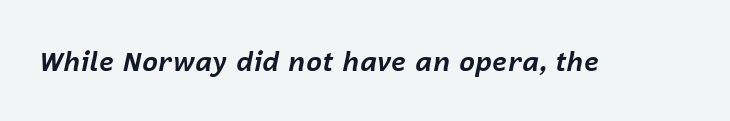
Bold? Absolutely — the strokes are thick and heavy. Rule under the text: the space is simply empty. Students, note that the glyphs here touch the page at normal intervals. You can tell it's italic because the verticals aren't actually vertical.
